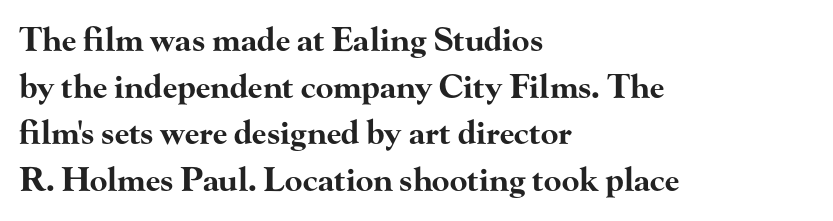
Q: Is the text bold? A: Yes.
Q: Is the text italic (slanted)? A: No, it is upright.
Q: Is the typeface a serif or a sans-serif typeface? A: Serif.
Q: Is the text underlined? A: No.
Q: How is the paragraph aligned? A: Left-aligned.
Q: Is the spacing between letters normal or unusually wide? A: Normal.
Q: Is the spacing between lines tight, normal or loose? A: Normal.
Q: Width (condensed, normal, or wide)? A: Wide.
Q: Stroke contrast? A: High.
Q: x-height? A: Small.
Q: Monospaced? A: No.
